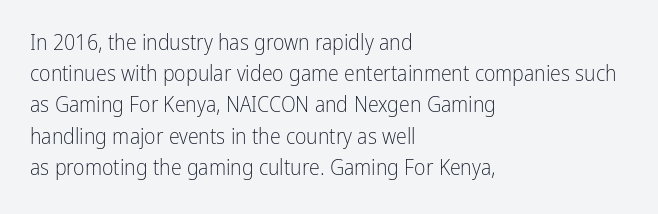
The image shows 22 px text type, upright; set left-aligned, normal line spacing (1.42x), normal letter spacing, not underlined.
